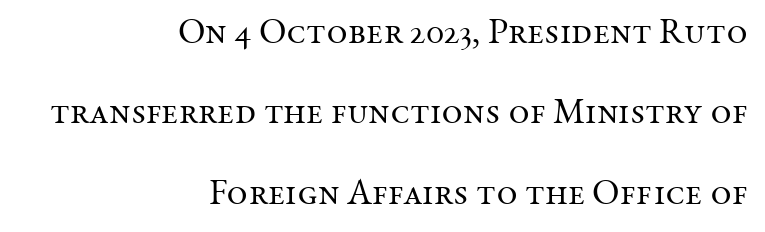
Q: Is the text bold? A: No.
Q: Is the text italic (slanted)? A: No, it is upright.
Q: Is the typeface a serif or a sans-serif typeface? A: Serif.
Q: Is the text underlined? A: No.
Q: How is the paragraph aligned? A: Right-aligned.
Q: Is the spacing between letters normal or unusually wide? A: Normal.
Q: Is the spacing between lines tight, normal or loose? A: Loose.
Q: Width (condensed, normal, or wide)? A: Normal.
Q: Stroke contrast? A: Medium.
Q: x-height? A: Medium.
Q: Monospaced? A: No.
